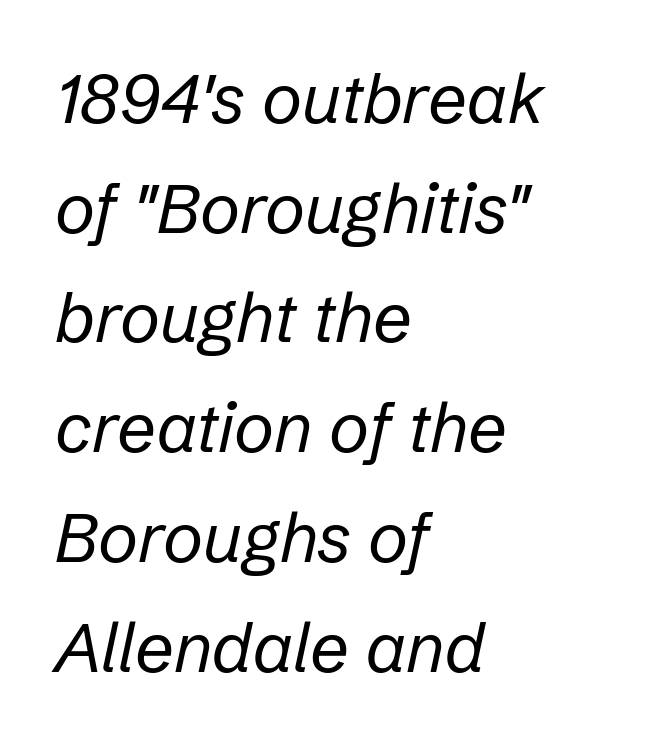
This rendering uses left alignment, leaving the right contour irregular. Unbolded letterforms with no extra heft. These lines sit exactly where default settings would place them. Observe the ordinary spacing: letters are neighbours, not strangers. The rendering uses natural spacing where letterforms have individual widths. Emphasis-style slanted type is in use.
